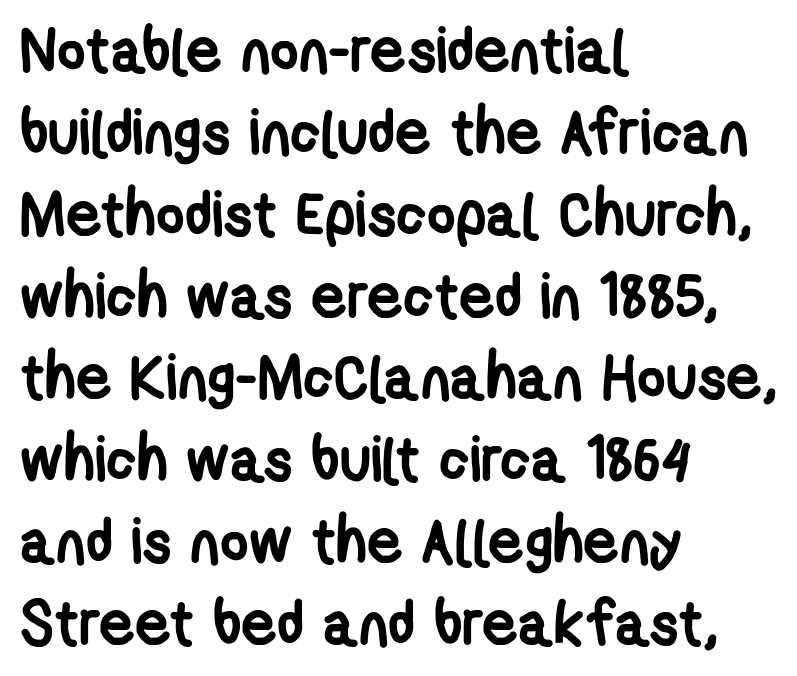
The image shows 62 px semibold, condensed sans-serif type; set left-aligned, normal line spacing (1.32x), normal letter spacing, not underlined; low stroke contrast and a medium x-height.
